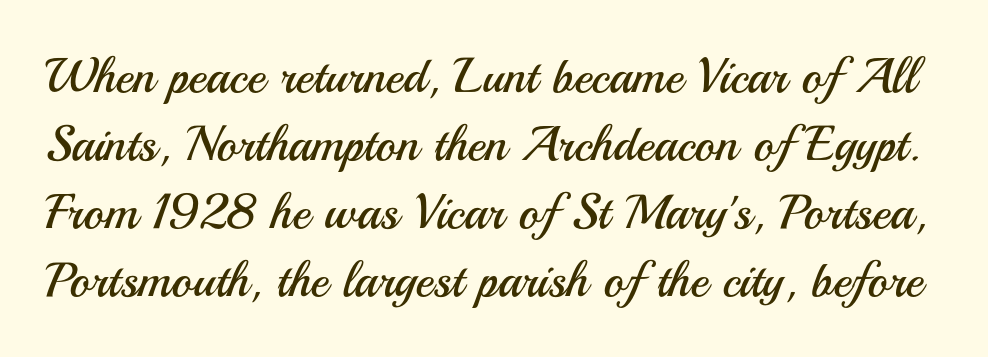
The image shows 49 px regular-weight sans-serif type; set normal line spacing (1.39x), normal letter spacing, not underlined; medium stroke contrast and a small x-height.
